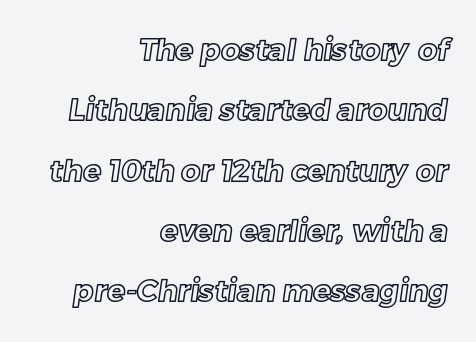
Q: Is the text underlined? A: No.
Q: How is the paragraph aligned? A: Right-aligned.
Q: Is the spacing between letters normal or unusually wide? A: Normal.
Q: Is the spacing between lines tight, normal or loose? A: Loose.
Q: Width (condensed, normal, or wide)? A: Normal.
Q: x-height? A: Medium.
Q: Monospaced? A: No.
